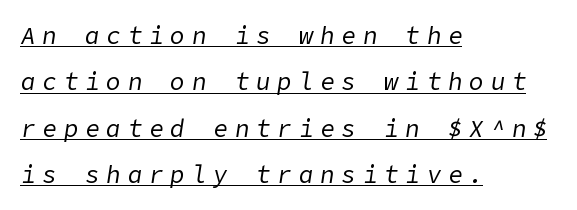
{"italic": "yes", "lean": "right", "slant_degrees": 9, "bold": "no", "underline": "yes", "align": "left", "line_spacing": "loose", "line_spacing_ratio": 1.93, "letter_spacing": "wide", "letter_spacing_em": 0.29, "glyph_px": 24}
